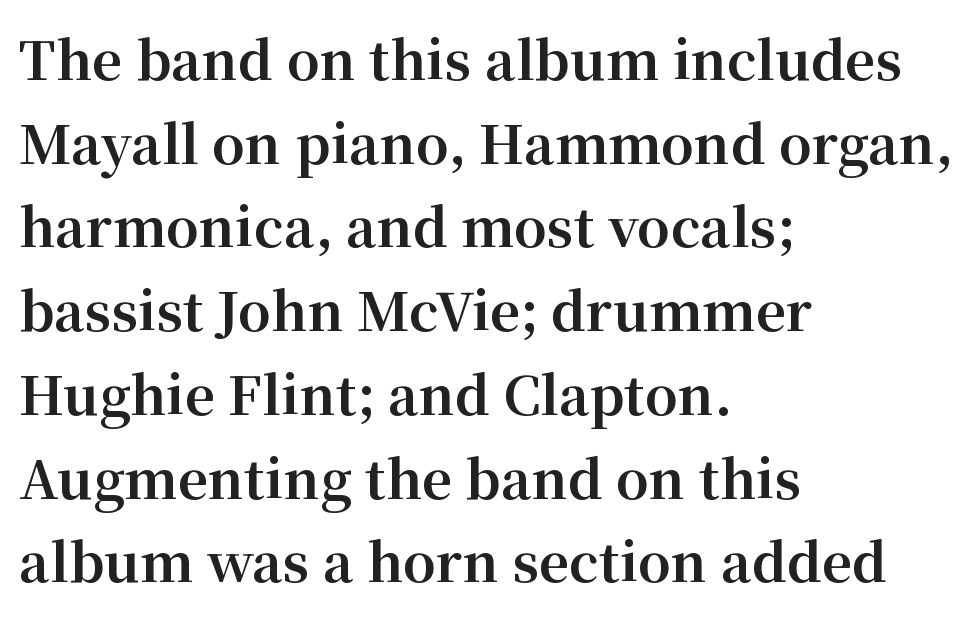
{"serif": "yes", "italic": "no", "bold": "yes", "weight": "bold", "width": "normal", "stroke_contrast": "medium", "x_height": "medium", "monospaced": "no", "underline": "no", "align": "left", "line_spacing": "normal", "line_spacing_ratio": 1.58, "letter_spacing": "normal", "letter_spacing_em": 0.0, "glyph_px": 53}
